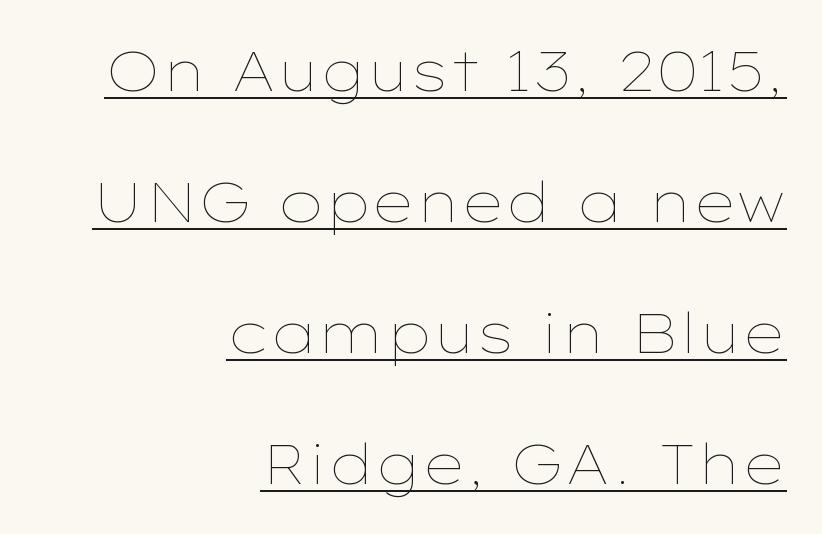
Q: Is the text bold? A: No.
Q: Is the text italic (slanted)? A: No, it is upright.
Q: Is the text underlined? A: Yes.
Q: How is the paragraph aligned? A: Right-aligned.
Q: Is the spacing between letters normal or unusually wide? A: Normal.
Q: Is the spacing between lines tight, normal or loose? A: Loose.
Q: Width (condensed, normal, or wide)? A: Wide.
Q: Stroke contrast? A: Low.
Q: x-height? A: Medium.
Q: Monospaced? A: No.
